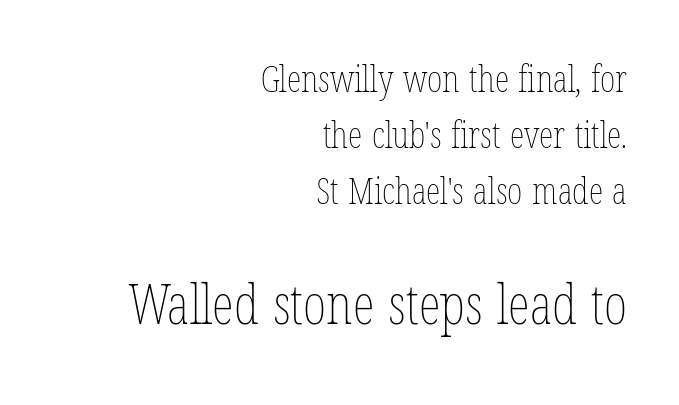
Q: Is the text bold? A: No.
Q: Is the text italic (slanted)? A: No, it is upright.
Q: Is the text underlined? A: No.
Q: How is the paragraph aligned? A: Right-aligned.
Q: Is the spacing between letters normal or unusually wide? A: Normal.
Q: Is the spacing between lines tight, normal or loose? A: Normal.
Q: Which block of text is set in a larger size, the first (top) or the second (bottom)? A: The second (bottom) one.
Q: Width (condensed, normal, or wide)? A: Condensed.
Q: Stroke contrast? A: Low.
Q: x-height? A: Medium.
Q: Monospaced? A: No.
